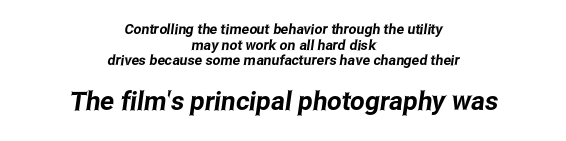
The image shows 26 px text type; set centered, tight line spacing (1.11x), normal letter spacing, not underlined; the second (bottom) block is 1.86x larger.
